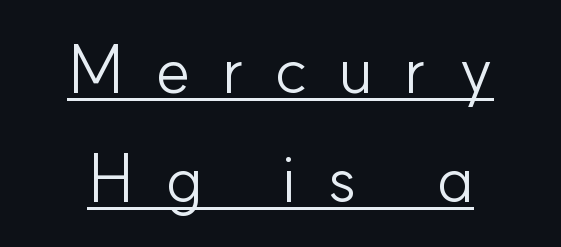
The image shows 66 px light sans-serif type, upright; set centered, normal line spacing (1.65x), unusually wide letter spacing (+0.48 em), underlined; low stroke contrast and a small x-height.
